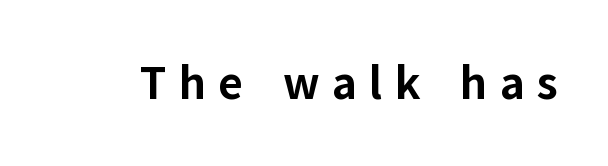
{"serif": "no", "italic": "no", "bold": "yes", "weight": "bold", "width": "normal", "stroke_contrast": "low", "x_height": "medium", "monospaced": "no", "underline": "no", "letter_spacing": "wide", "letter_spacing_em": 0.26, "glyph_px": 47}
